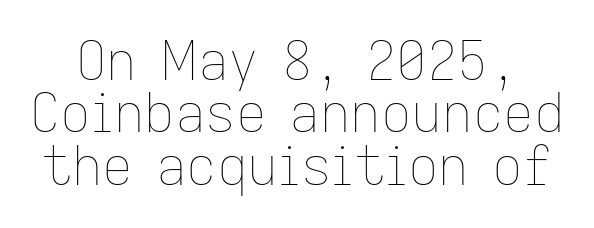
{"italic": "no", "bold": "no", "weight": "thin", "width": "normal", "stroke_contrast": "low", "x_height": "medium", "monospaced": "no", "underline": "no", "line_spacing": "tight", "line_spacing_ratio": 0.99, "letter_spacing": "normal", "letter_spacing_em": 0.0, "glyph_px": 53}
